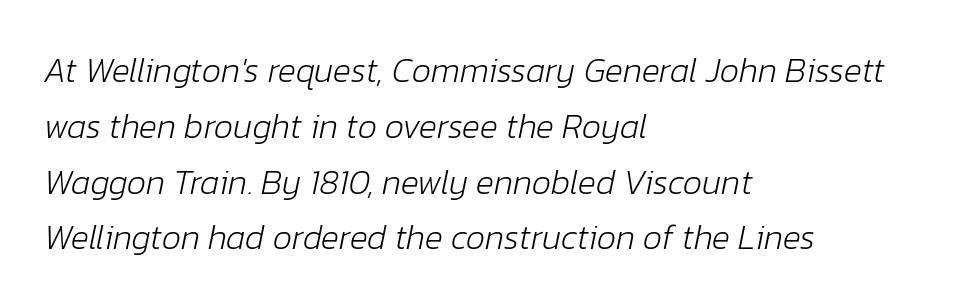
The image shows 34 px light type, italic (leaning right); set left-aligned, normal line spacing (1.64x), normal letter spacing, not underlined; low stroke contrast and a medium x-height.
